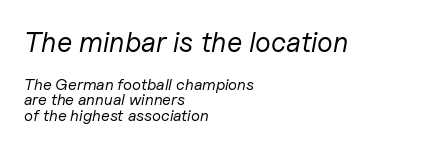
The face used here appears at its bigger size in the upper chunk. Horizontally, the lines are justified to the leading edge only. Descender tails drop into unmarked territory. Is this a fixed-width face? No — the glyphs have proportional, varying widths. Vertical spacing — tight.
